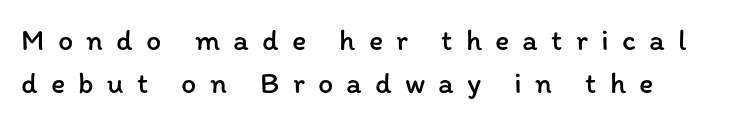
Any mark beneath the type? The region is blank. No heavy texture on the line: the type isn't bold. It's the straight-up-and-down kind of type. Letter spacing: wide. If you measured baseline to baseline, you'd find a middling distance.
